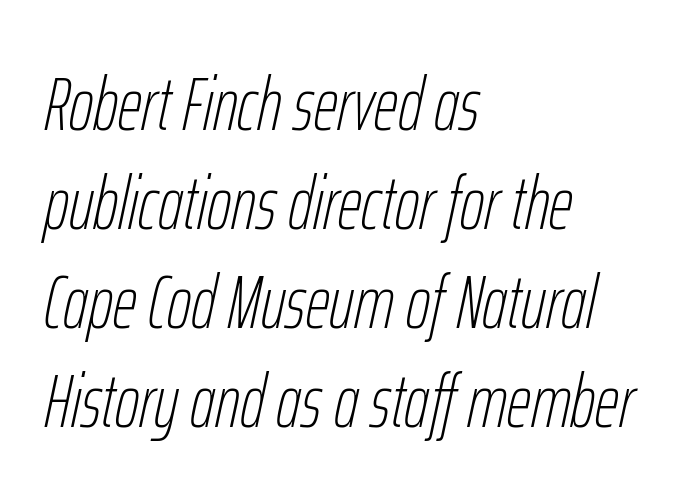
Leading: standard. Is the type slanted? Yes — the strokes lean at a clear angle. Short note: letters normally spaced. Horizontally, the lines are justified to the leading edge only. The space beneath each line is pristine and unruled. Looks like regular typesetting: each glyph gets only the width it needs.
